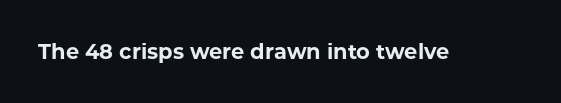
Q: Is the text bold? A: Yes.
Q: Is the text italic (slanted)? A: No, it is upright.
Q: Is the text underlined? A: No.
Q: Is the spacing between letters normal or unusually wide? A: Normal.
